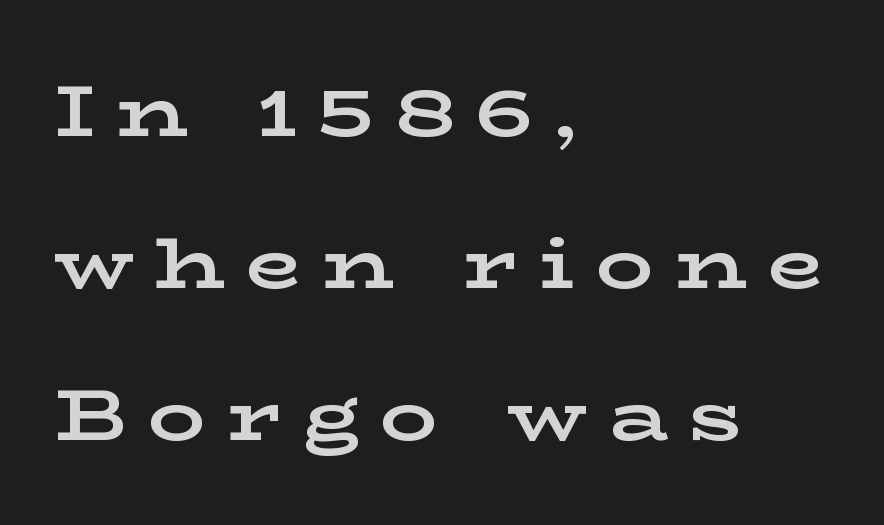
{"serif": "yes", "italic": "no", "bold": "yes", "weight": "bold", "width": "wide", "stroke_contrast": "low", "x_height": "medium", "monospaced": "no", "underline": "no", "align": "left", "line_spacing": "loose", "line_spacing_ratio": 2.11, "letter_spacing": "wide", "letter_spacing_em": 0.29, "glyph_px": 72}
